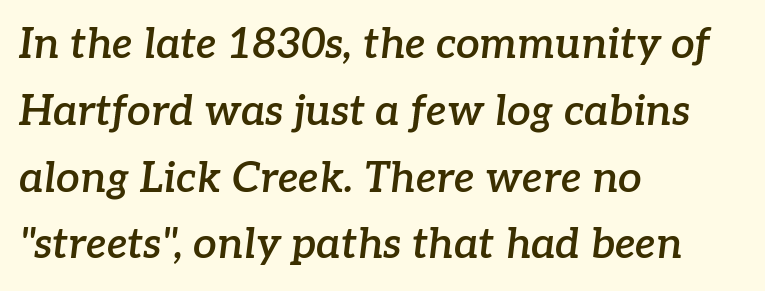
Q: Is the text bold? A: Semi-bold.
Q: Is the text italic (slanted)? A: Yes, it leans right by about 7 degrees.
Q: Is the typeface a serif or a sans-serif typeface? A: Serif.
Q: Is the text underlined? A: No.
Q: How is the paragraph aligned? A: Left-aligned.
Q: Is the spacing between letters normal or unusually wide? A: Normal.
Q: Is the spacing between lines tight, normal or loose? A: Normal.
Q: Width (condensed, normal, or wide)? A: Normal.
Q: Stroke contrast? A: Low.
Q: x-height? A: Medium.
Q: Monospaced? A: No.
